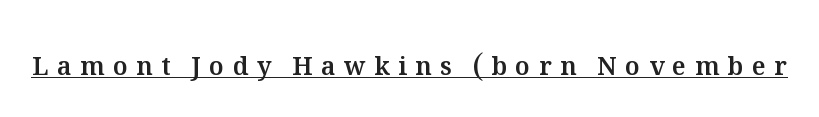
{"italic": "no", "underline": "yes", "letter_spacing": "wide", "letter_spacing_em": 0.34, "glyph_px": 25}
